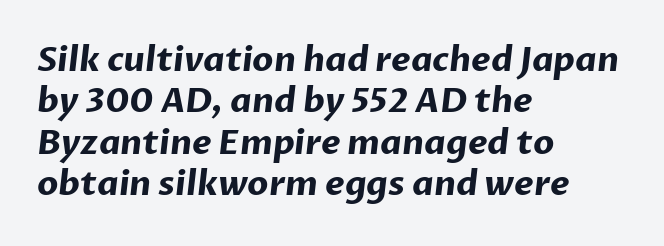
Q: Is the text bold? A: Yes.
Q: Is the typeface a serif or a sans-serif typeface? A: Sans-serif.
Q: Is the text underlined? A: No.
Q: How is the paragraph aligned? A: Left-aligned.
Q: Is the spacing between letters normal or unusually wide? A: Normal.
Q: Width (condensed, normal, or wide)? A: Normal.
Q: Stroke contrast? A: Low.
Q: x-height? A: Medium.
Q: Monospaced? A: No.
